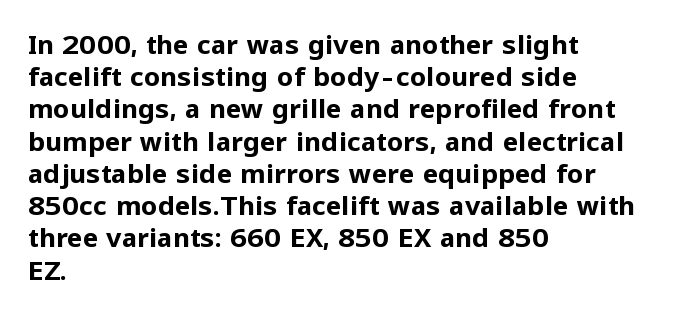
Descenders hang freely into open space. Rendered with straight, roman letterforms. The strokes are fattened all the way to bold. This rendering uses left alignment, leaving the right contour irregular.
